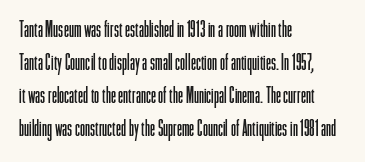
The image shows 23 px text type, upright; set left-aligned, normal line spacing (1.44x), normal letter spacing, not underlined.
